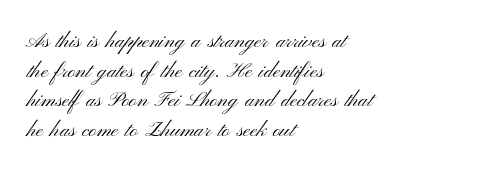
Quick note: underline off. The text block is weighted toward the left margin, trailing off unevenly rightward. This rendering leaves character spacing at its baseline value. Vertical spacing — default.
